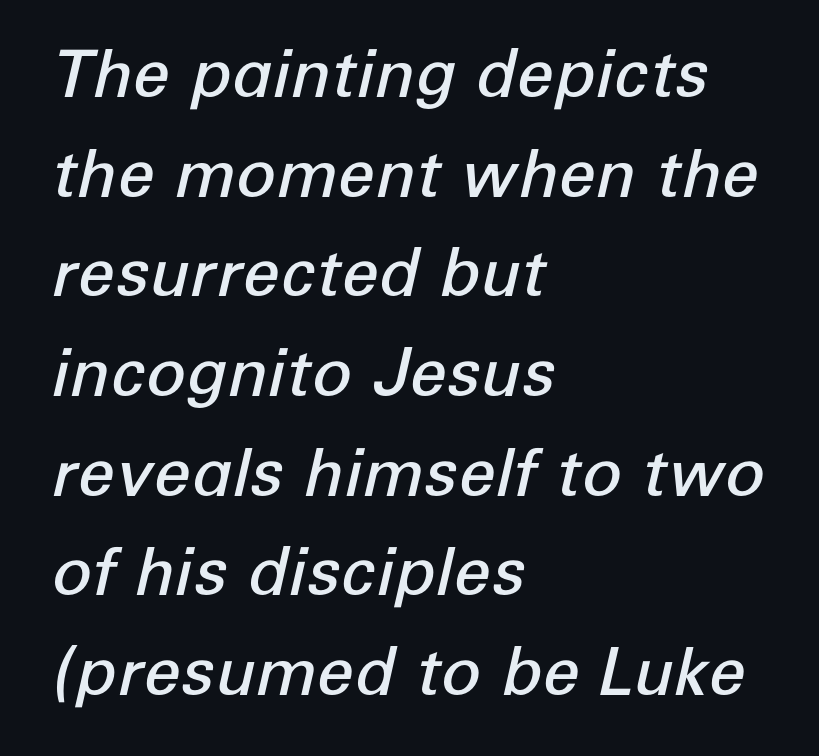
The image shows 66 px semibold type, italic (leaning right); set left-aligned, normal line spacing (1.51x), normal letter spacing, not underlined; low stroke contrast and a medium x-height.
